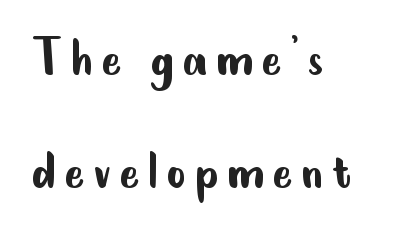
The area under the type is left untouched. Are there feet on the stems? There aren't — it's a sans. Line beginnings align vertically; line endings do not. The lettering stays uniformly vertical, giving the passage a roman look.
